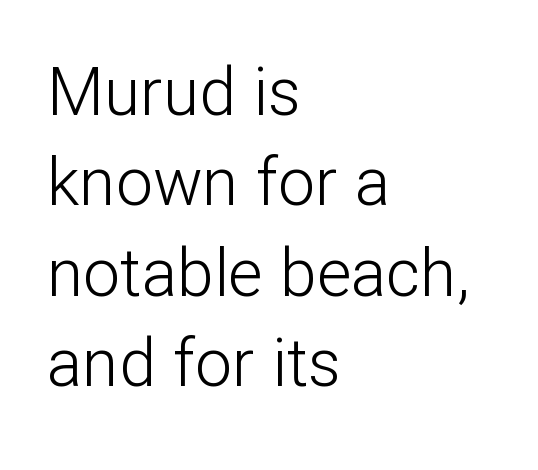
The image shows 66 px light sans-serif type, upright; set left-aligned, normal line spacing (1.37x), normal letter spacing, not underlined; low stroke contrast and a medium x-height.
